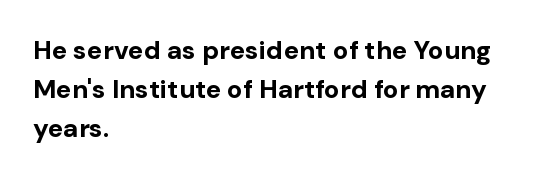
Successive baselines arrive at the customary interval. Nope, not italic — everything's standing straight. Stroke thickness is high; the sample reads as a true bold. Line starts are locked; line ends wander. Clear beneath every line of the passage. The line texture is even and compact thanks to regular tracking.
